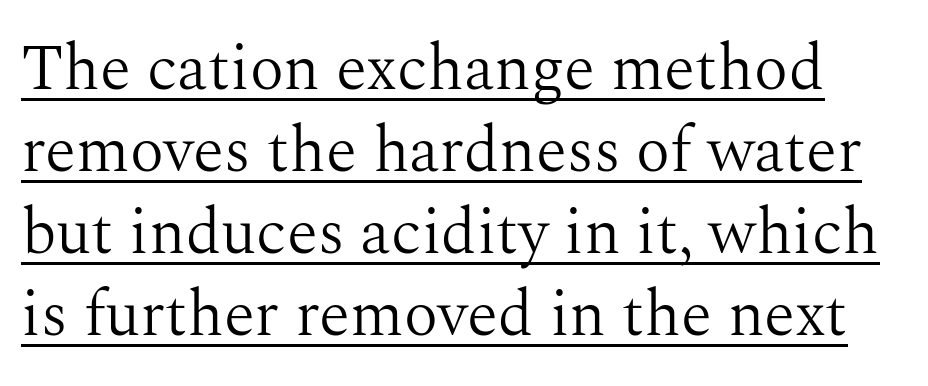
The image shows 64 px light serif type, upright; set normal line spacing (1.28x), normal letter spacing, underlined; medium stroke contrast and a medium x-height.
